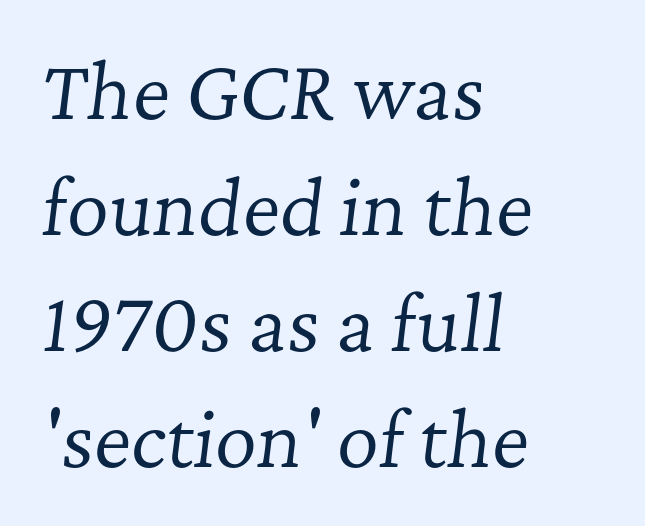
Emphasis-style slanted type is in use. This is not heavy type; no bold has been used. One glance says typical: line gaps are just what's usual. Any mark beneath the type? The region is blank. Look at the bottom of the vertical strokes: they flare into serifs here. Students, note that the glyphs here touch the page at normal intervals.
